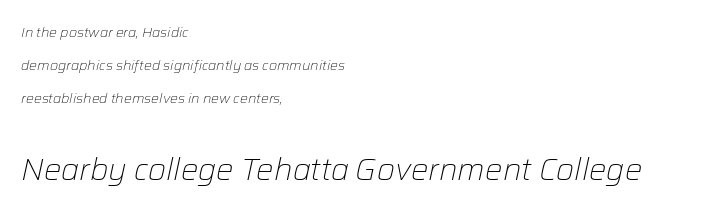
{"italic": "yes", "lean": "right", "slant_degrees": 12, "bold": "no", "weight": "light", "width": "normal", "stroke_contrast": "low", "x_height": "medium", "monospaced": "no", "underline": "no", "align": "left", "line_spacing": "loose", "line_spacing_ratio": 2.34, "letter_spacing": "normal", "letter_spacing_em": 0.0, "larger_block": "second", "size_ratio": 2.21, "glyph_px": 31}
